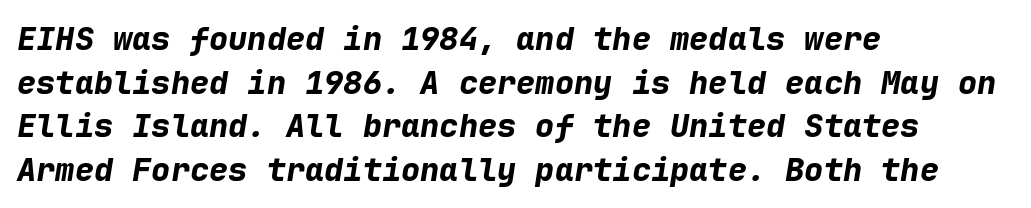
{"italic": "yes", "lean": "right", "slant_degrees": 9, "bold": "yes", "weight": "bold", "width": "normal", "stroke_contrast": "low", "x_height": "medium", "monospaced": "yes", "underline": "no", "align": "left", "line_spacing": "normal", "line_spacing_ratio": 1.36, "letter_spacing": "normal", "letter_spacing_em": 0.0, "glyph_px": 32}
